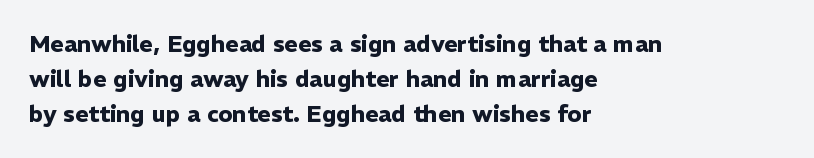
The image shows 23 px bold type, upright; set left-aligned, normal line spacing (1.52x), normal letter spacing, not underlined.
